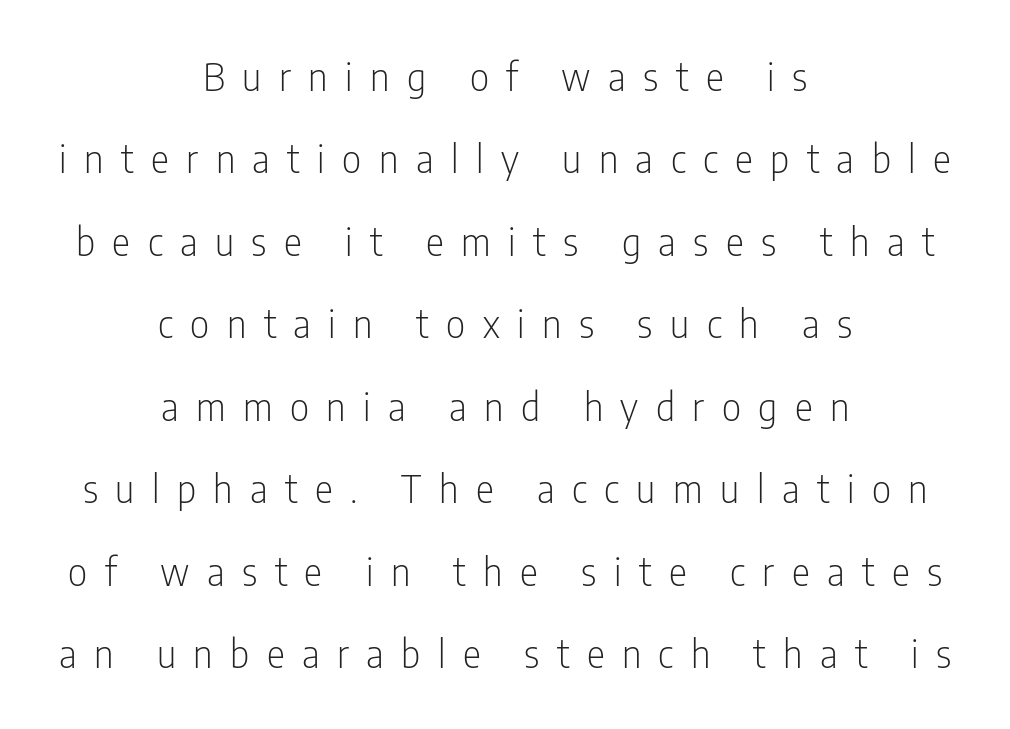
The image shows 38 px light, condensed sans-serif type, upright; set centered, loose line spacing (2.17x), unusually wide letter spacing (+0.46 em), not underlined; low stroke contrast and a medium x-height.
